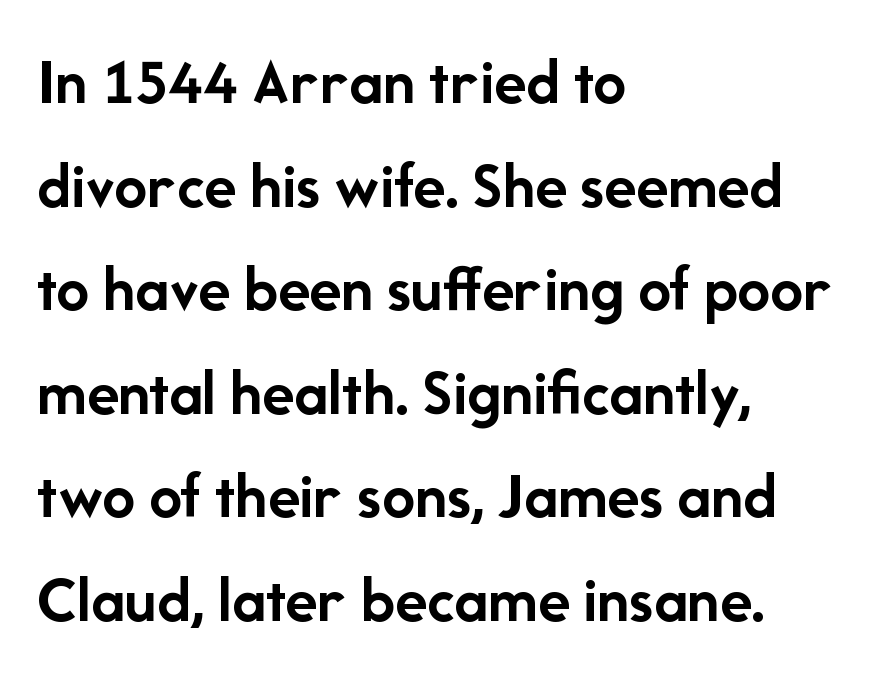
Q: Is the text bold? A: Yes.
Q: Is the text italic (slanted)? A: No, it is upright.
Q: Is the typeface a serif or a sans-serif typeface? A: Sans-serif.
Q: Is the text underlined? A: No.
Q: How is the paragraph aligned? A: Left-aligned.
Q: Is the spacing between letters normal or unusually wide? A: Normal.
Q: Is the spacing between lines tight, normal or loose? A: Normal.
Q: Width (condensed, normal, or wide)? A: Normal.
Q: Stroke contrast? A: Low.
Q: x-height? A: Medium.
Q: Monospaced? A: No.
